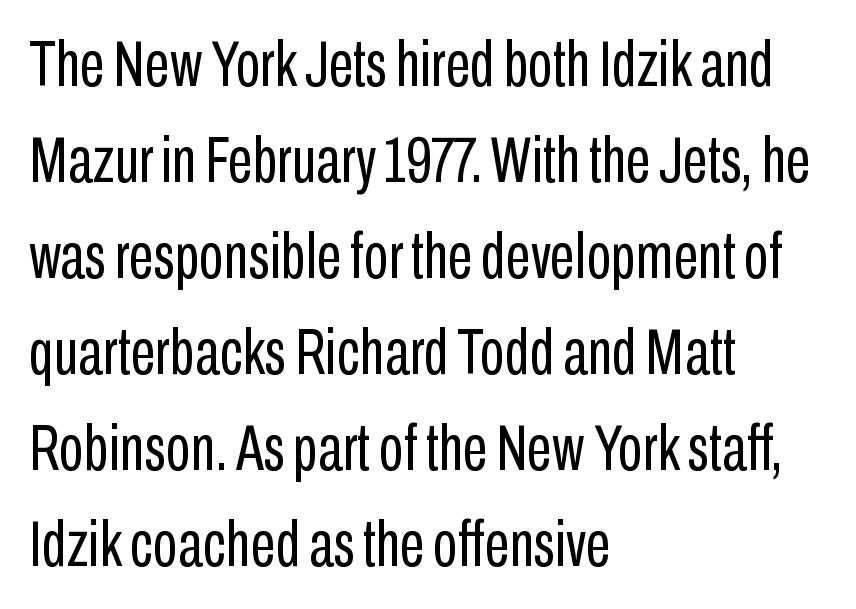
Q: Is the text bold? A: No.
Q: Is the text italic (slanted)? A: No, it is upright.
Q: Is the typeface a serif or a sans-serif typeface? A: Sans-serif.
Q: Is the text underlined? A: No.
Q: How is the paragraph aligned? A: Left-aligned.
Q: Is the spacing between letters normal or unusually wide? A: Normal.
Q: Is the spacing between lines tight, normal or loose? A: Normal.
Q: Width (condensed, normal, or wide)? A: Condensed.
Q: Stroke contrast? A: Low.
Q: x-height? A: Medium.
Q: Monospaced? A: No.
